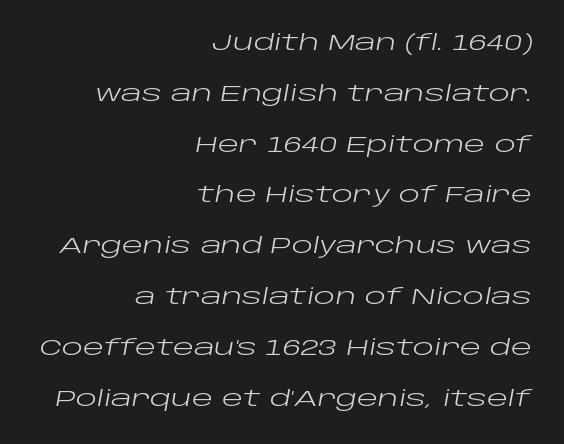
This sample uses plain, unmodified letter spacing. The vertical gap from one line to the next is large. The passage is arranged like a letterhead date or caption credit — flush right. The glyphs look as if they've been sheared to an angle. Nobody drew a line under any word here.
